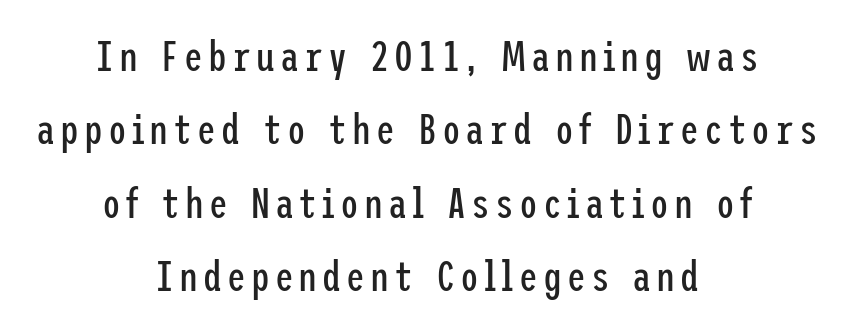
Q: Is the text bold? A: No.
Q: Is the text italic (slanted)? A: No, it is upright.
Q: Is the typeface a serif or a sans-serif typeface? A: Sans-serif.
Q: Is the text underlined? A: No.
Q: How is the paragraph aligned? A: Centered.
Q: Width (condensed, normal, or wide)? A: Condensed.
Q: Stroke contrast? A: Low.
Q: x-height? A: Medium.
